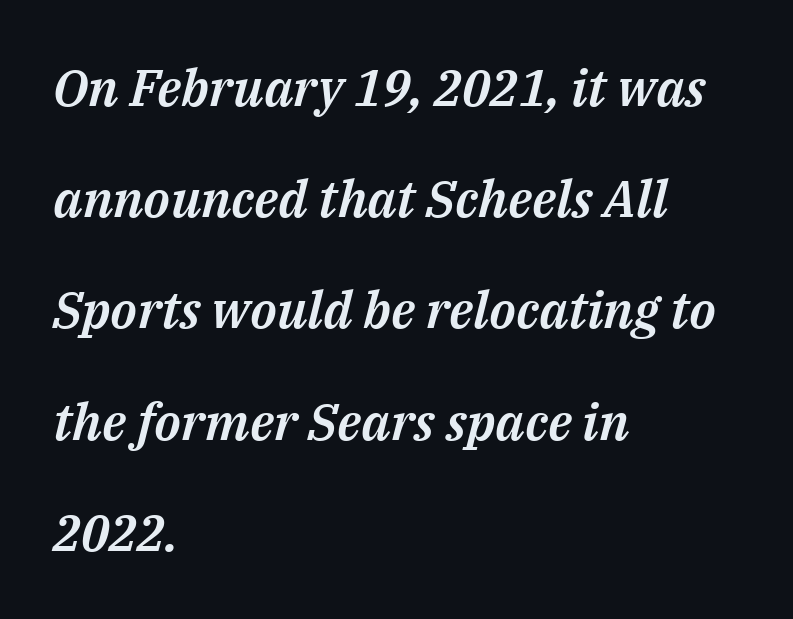
The image shows 51 px text type, italic (leaning right); set left-aligned, loose line spacing (2.18x), normal letter spacing, not underlined; medium stroke contrast and a medium x-height.
